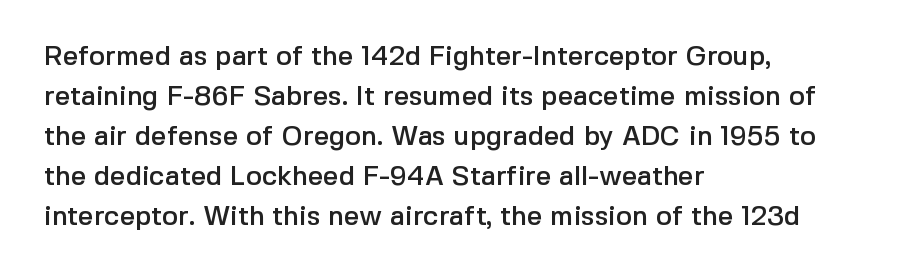
Regular leading. The zone under the glyphs is completely vacant. Italic? Not at all — the glyphs are vertical. A typesetter would call this zero additional tracking. Leftover space on each line is placed entirely after the last word.
